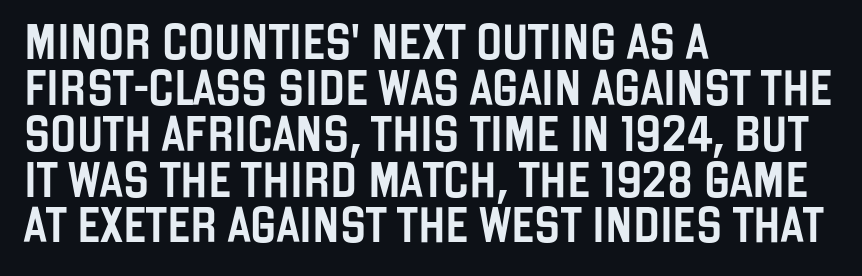
The image shows 35 px condensed sans-serif type, upright; set left-aligned, normal line spacing (1.31x), normal letter spacing, not underlined; low stroke contrast and a large x-height.
